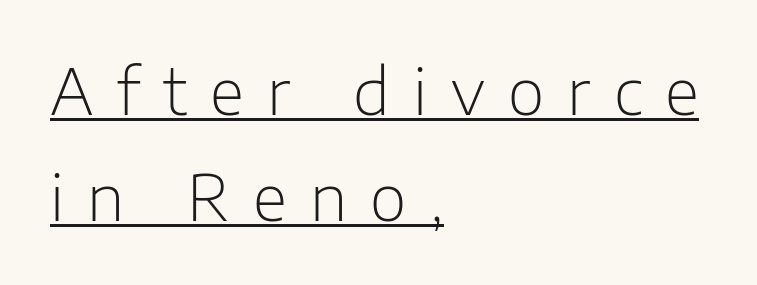
This is underlined copy, the kind a proofreader might mark for attention. The lines sit at an ordinary, default distance from one another. Is this a sans? Yes — the strokes have no serifs. The line texture is sparse and dotted thanks to wide tracking.
